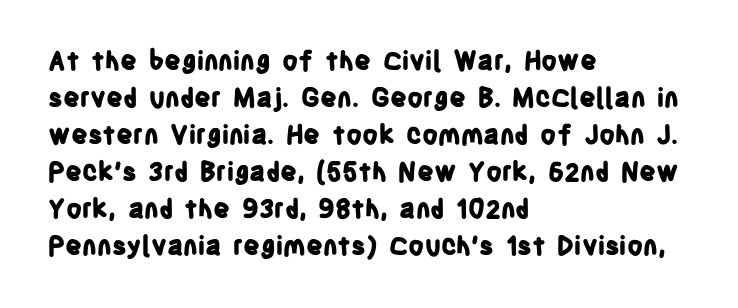
These words are printed bold, with thick strokes throughout. Between one letter and the next there's only the usual sliver of space. The letters stand straight up with perfectly vertical stems. The rendering anchors every line to the left-hand side. The leading is moderate, giving the passage an even texture.
